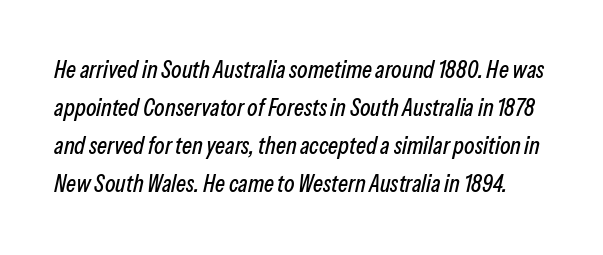
{"italic": "yes", "lean": "right", "slant_degrees": 13, "underline": "no", "line_spacing": "normal", "line_spacing_ratio": 1.59, "letter_spacing": "normal", "letter_spacing_em": 0.0, "glyph_px": 24}
